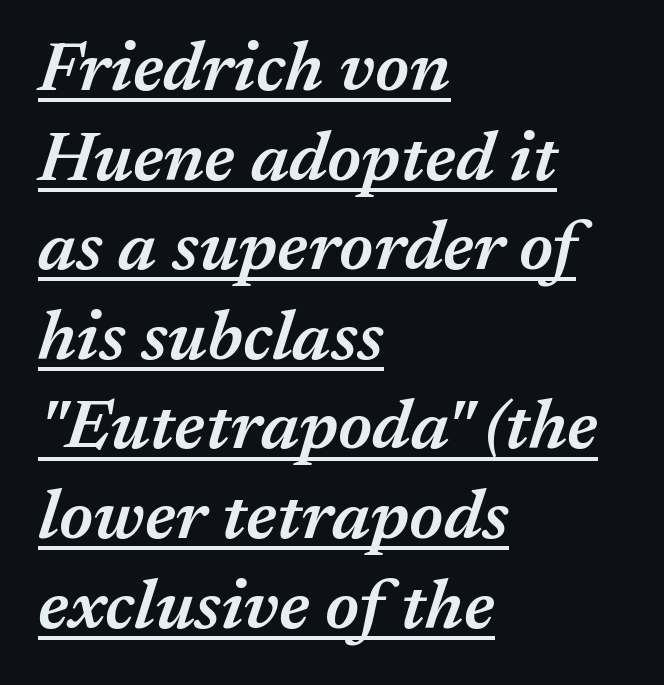
The image shows 70 px semibold type, italic (leaning right); set left-aligned, normal line spacing (1.28x), normal letter spacing, underlined; medium stroke contrast and a medium x-height.
